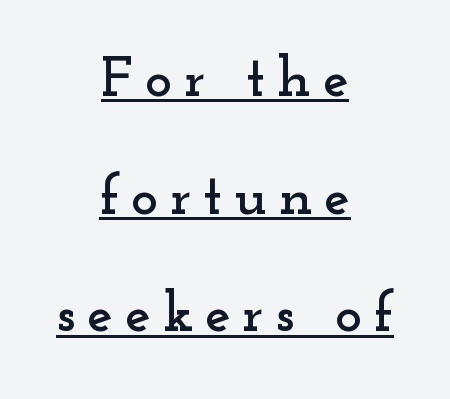
Q: Is the text italic (slanted)? A: No, it is upright.
Q: Is the typeface a serif or a sans-serif typeface? A: Serif.
Q: Is the text underlined? A: Yes.
Q: How is the paragraph aligned? A: Centered.
Q: Is the spacing between letters normal or unusually wide? A: Unusually wide.
Q: Is the spacing between lines tight, normal or loose? A: Loose.
Q: Width (condensed, normal, or wide)? A: Wide.
Q: Stroke contrast? A: Low.
Q: x-height? A: Small.
Q: Monospaced? A: No.
